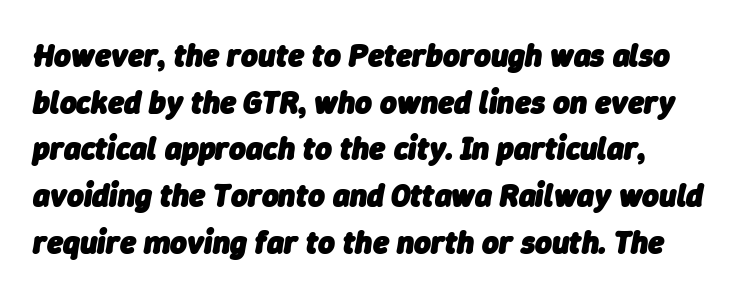
You could call the tracking neutral — neither tight nor loose. A typesetter would mark this as italic. Teacher's note: observe the even left margin — that is flush-left alignment. Leading matches the norm, producing a regular column. No word sits above an underline. The letters are bold, with thick, heavy strokes.
